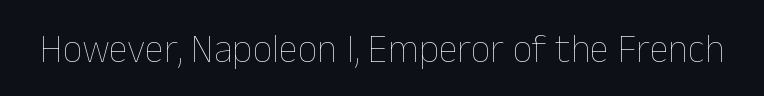
The area under the type is left untouched. No extra ink here — the face is not bold. Each word holds together tightly as a unit, with standard inter-letter gaps. Looks like regular typesetting: each glyph gets only the width it needs. If you drew a line through each stem, it would be perfectly vertical.
